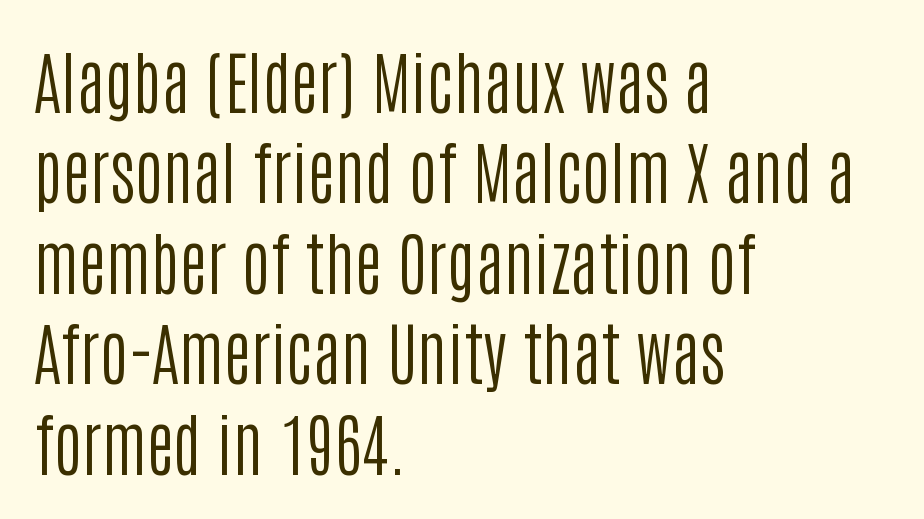
{"serif": "no", "italic": "no", "bold": "no", "weight": "regular", "width": "condensed", "stroke_contrast": "low", "x_height": "large", "monospaced": "no", "underline": "no", "align": "left", "line_spacing": "normal", "line_spacing_ratio": 1.33, "letter_spacing": "normal", "letter_spacing_em": 0.0, "glyph_px": 68}
